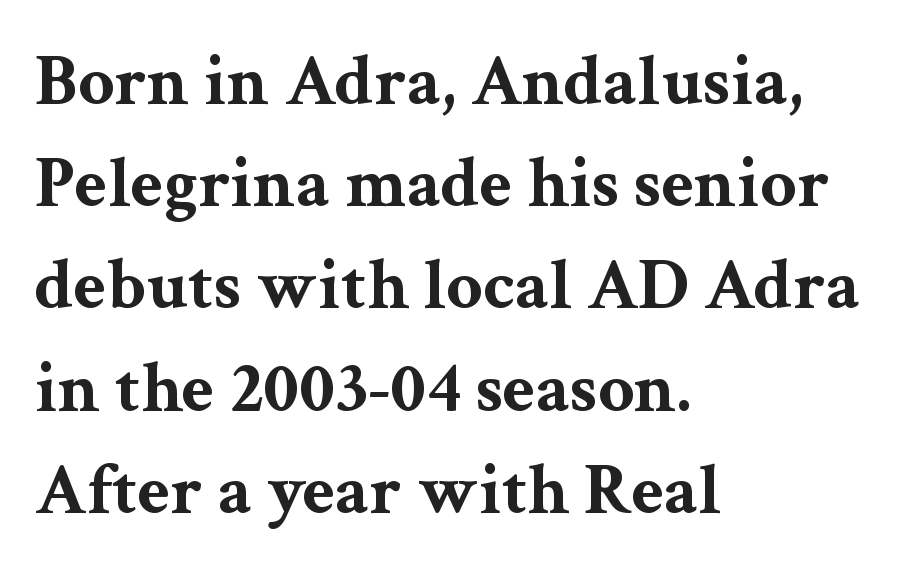
All the whitespace from short lines collects on the right. The passage shown is typeset with a serif family. Vertical spacing — default. Tracking here is standard; glyphs follow each other at the usual distance. Here the designer chose a conventional face with non-uniform glyph widths.
